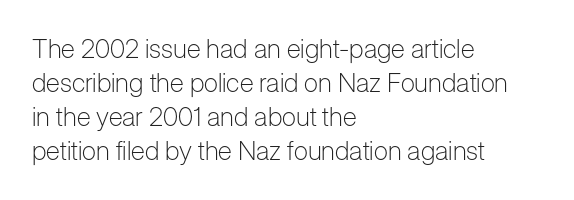
Descenders are the only things crossing below the line. All the whitespace from short lines collects on the right. Characters remain perfectly vertical along every line. The letters sit at their default tracking, neither squeezed nor spread.
